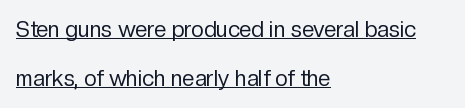
{"italic": "no", "bold": "no", "underline": "yes", "align": "left", "line_spacing": "loose", "line_spacing_ratio": 2.21, "letter_spacing": "normal", "letter_spacing_em": 0.0, "glyph_px": 22}
